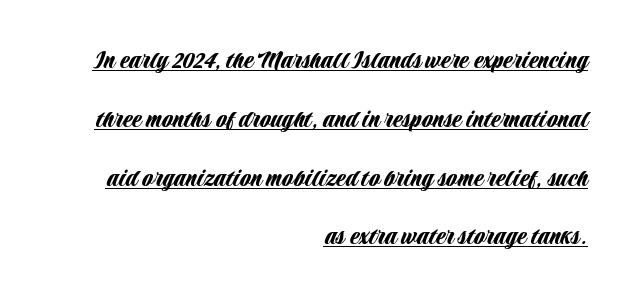
Looks like regular typesetting: each glyph gets only the width it needs. These characters rest on top of a visible drawn line. In terms of leading, this rendering errs on the spacious side. The rag falls on the left side of this text block.
